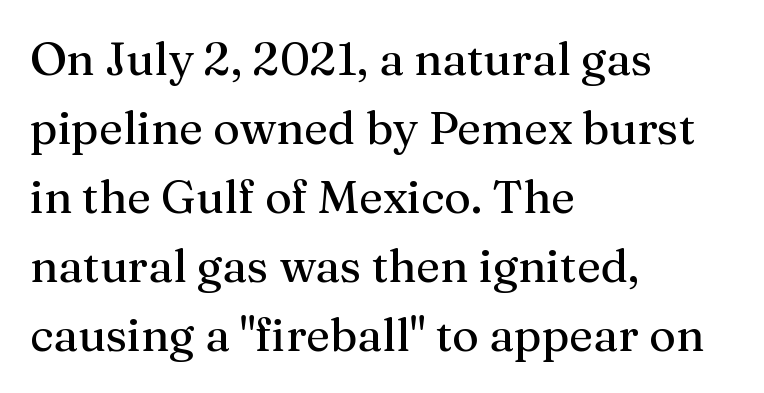
The image shows 46 px serif type, upright; set left-aligned, normal line spacing (1.5x), normal letter spacing, not underlined; medium stroke contrast and a medium x-height.
